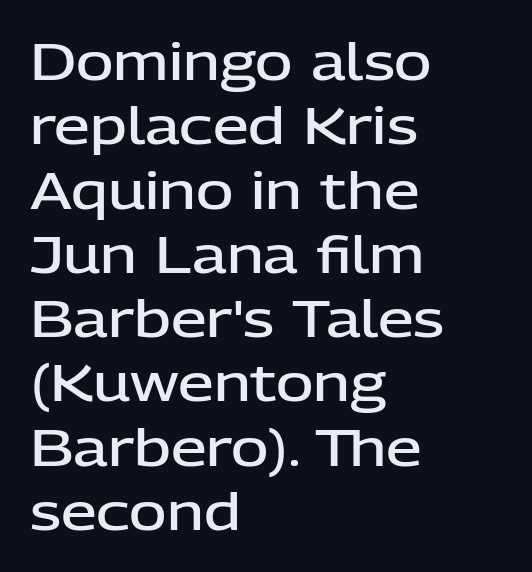
Letters rest on an invisible, unmarked baseline. The rows are spaced the way most documents space them. The axis of the letterforms is exactly vertical. Stroke terminals: plain, sans-serif.
